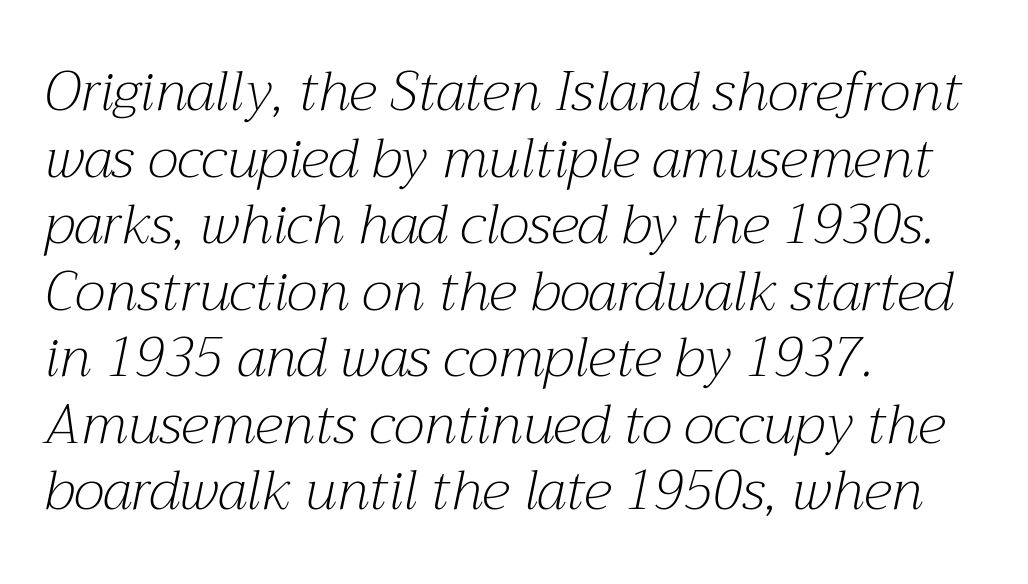
The letters look calm and open, with moderate or lighter stems. The glyphs in this specimen are seriffed. Honestly, there is no underline to notice here at all. The rag falls on the right side of this text block.
